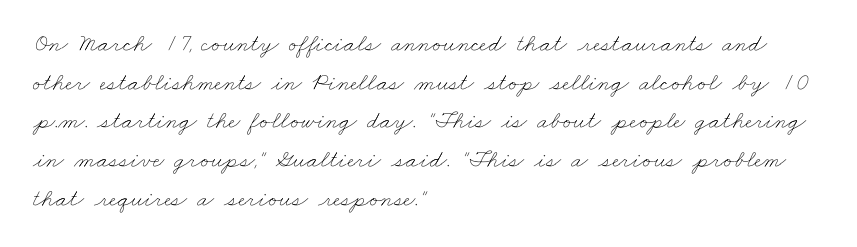
The image shows 25 px text type; set left-aligned, normal line spacing (1.55x), normal letter spacing, not underlined.
